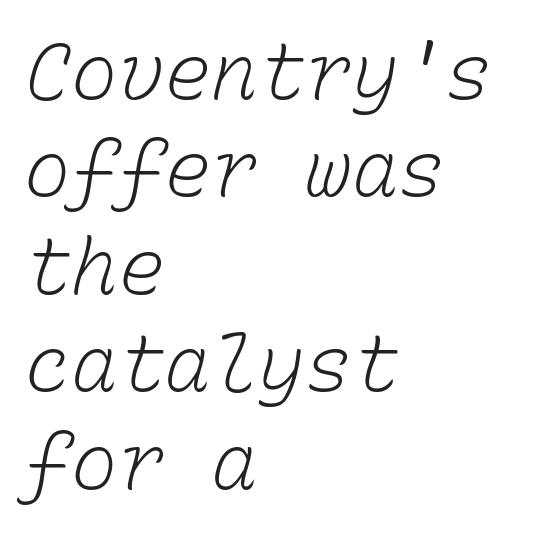
The image shows 78 px light type, monospaced; set left-aligned, normal line spacing (1.25x), normal letter spacing, not underlined; low stroke contrast and a medium x-height.
